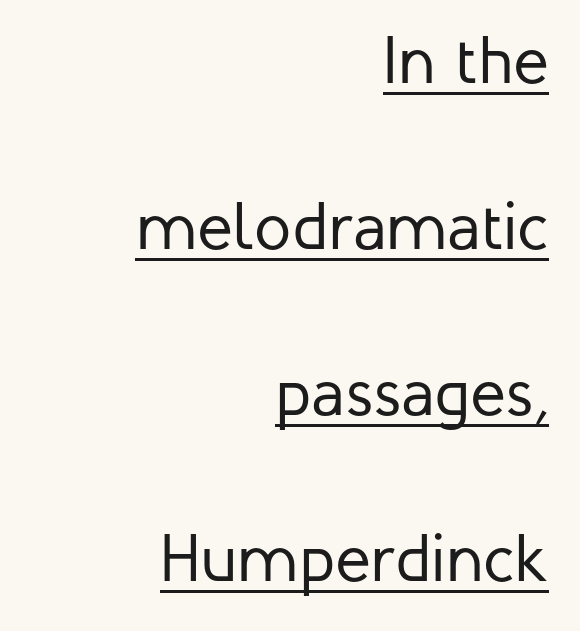
The image shows 67 px regular-weight sans-serif type, upright; set right-aligned, loose line spacing (2.48x), normal letter spacing, underlined; low stroke contrast and a medium x-height.
